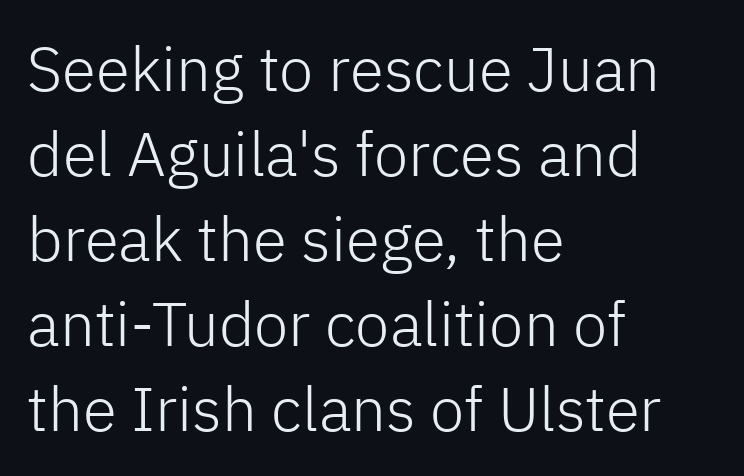
{"serif": "no", "italic": "no", "bold": "no", "weight": "light", "width": "normal", "stroke_contrast": "low", "x_height": "medium", "monospaced": "no", "underline": "no", "align": "left", "line_spacing": "normal", "line_spacing_ratio": 1.37, "letter_spacing": "normal", "letter_spacing_em": 0.0, "glyph_px": 62}
